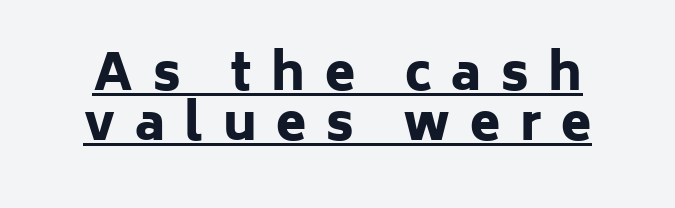
Q: Is the text bold? A: Yes.
Q: Is the text italic (slanted)? A: No, it is upright.
Q: Is the typeface a serif or a sans-serif typeface? A: Sans-serif.
Q: Is the text underlined? A: Yes.
Q: How is the paragraph aligned? A: Centered.
Q: Is the spacing between letters normal or unusually wide? A: Unusually wide.
Q: Is the spacing between lines tight, normal or loose? A: Tight.
Q: Width (condensed, normal, or wide)? A: Normal.
Q: Stroke contrast? A: Low.
Q: x-height? A: Medium.
Q: Monospaced? A: No.
